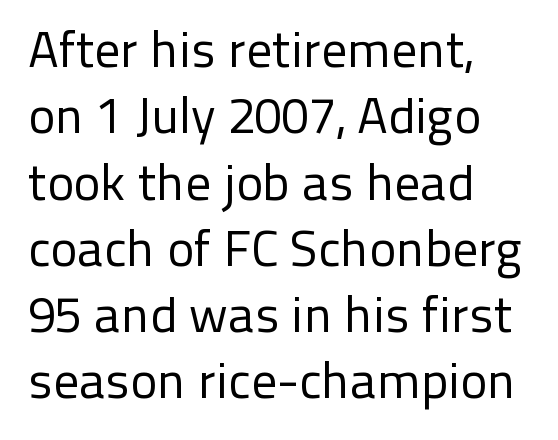
{"serif": "no", "italic": "no", "bold": "no", "weight": "regular", "width": "normal", "stroke_contrast": "low", "x_height": "medium", "monospaced": "no", "underline": "no", "align": "left", "line_spacing": "normal", "line_spacing_ratio": 1.3, "letter_spacing": "normal", "letter_spacing_em": 0.0, "glyph_px": 51}
